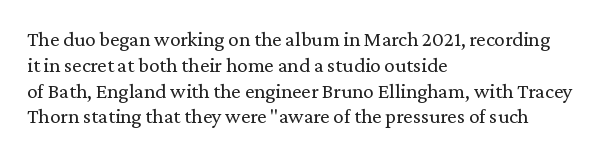
{"italic": "no", "bold": "no", "underline": "no", "align": "left", "line_spacing_ratio": 1.23, "letter_spacing": "normal", "letter_spacing_em": 0.0, "glyph_px": 21}
